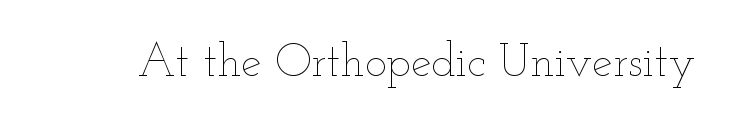
Q: Is the text bold? A: No.
Q: Is the text italic (slanted)? A: No, it is upright.
Q: Is the text underlined? A: No.
Q: Is the spacing between letters normal or unusually wide? A: Normal.
Q: Width (condensed, normal, or wide)? A: Wide.
Q: Stroke contrast? A: Low.
Q: x-height? A: Small.
Q: Monospaced? A: No.
